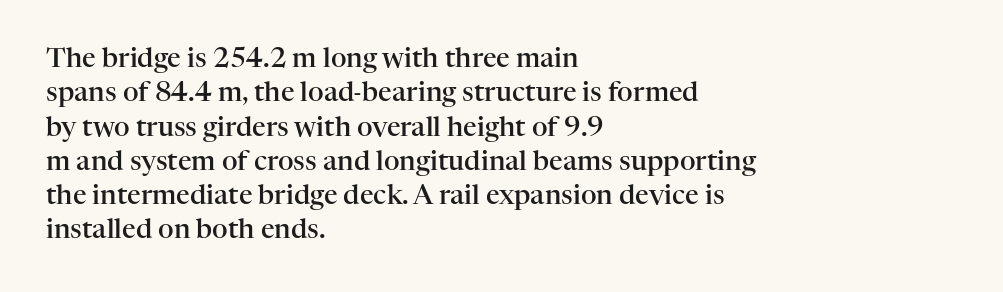
{"italic": "no", "bold": "semi", "underline": "no", "align": "left", "line_spacing": "normal", "line_spacing_ratio": 1.27, "letter_spacing": "normal", "letter_spacing_em": 0.0, "glyph_px": 27}
